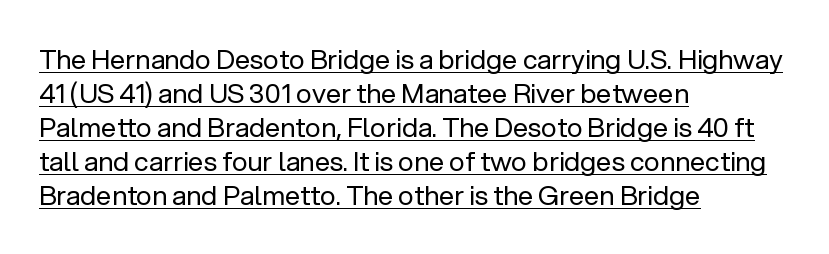
{"italic": "no", "bold": "no", "underline": "yes", "align": "left", "line_spacing": "normal", "line_spacing_ratio": 1.26, "letter_spacing": "normal", "letter_spacing_em": 0.0, "glyph_px": 27}
